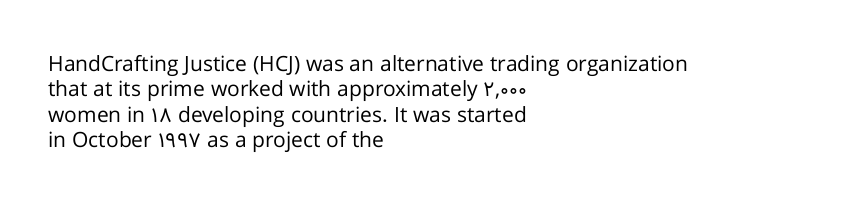
The image shows 21 px text type, upright; set left-aligned, line spacing 1.21x, normal letter spacing, not underlined.
